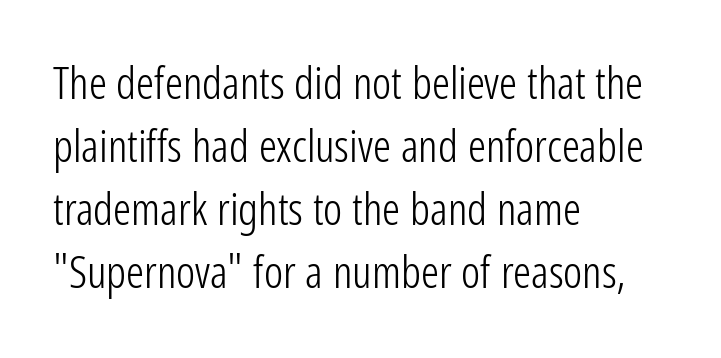
Q: Is the text bold? A: No.
Q: Is the text italic (slanted)? A: No, it is upright.
Q: Is the typeface a serif or a sans-serif typeface? A: Sans-serif.
Q: Is the text underlined? A: No.
Q: How is the paragraph aligned? A: Left-aligned.
Q: Is the spacing between letters normal or unusually wide? A: Normal.
Q: Is the spacing between lines tight, normal or loose? A: Normal.
Q: Width (condensed, normal, or wide)? A: Condensed.
Q: Stroke contrast? A: Low.
Q: x-height? A: Medium.
Q: Monospaced? A: No.
